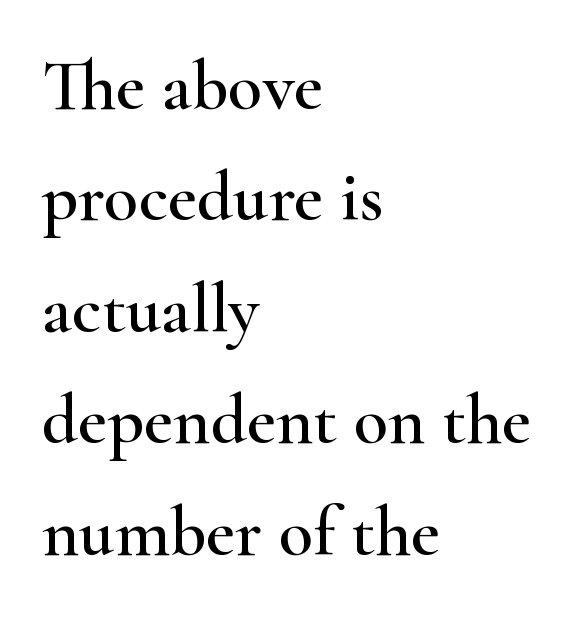
Q: Is the text italic (slanted)? A: No, it is upright.
Q: Is the typeface a serif or a sans-serif typeface? A: Serif.
Q: Is the text underlined? A: No.
Q: How is the paragraph aligned? A: Left-aligned.
Q: Is the spacing between letters normal or unusually wide? A: Normal.
Q: Is the spacing between lines tight, normal or loose? A: Normal.
Q: Width (condensed, normal, or wide)? A: Wide.
Q: Stroke contrast? A: High.
Q: x-height? A: Small.
Q: Monospaced? A: No.
